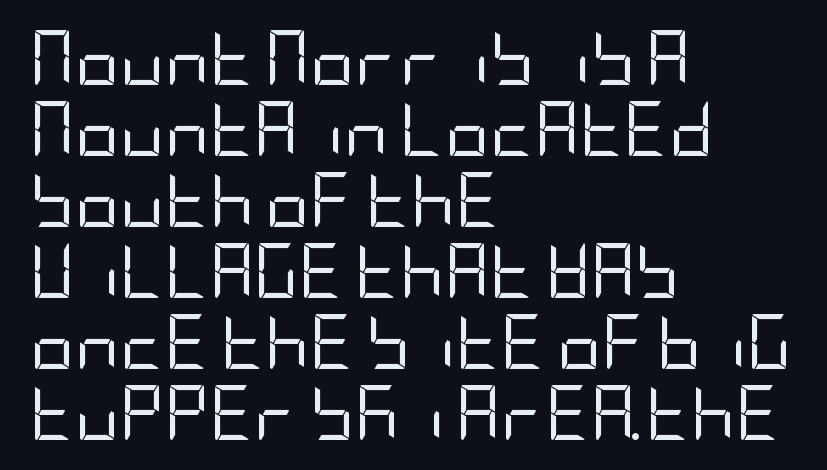
Is the type heavy? It reads as light-to-regular instead. Serif or sans? Sans — the stroke terminals are bare. Short and long lines alike share a common starting point at left. The passage shown has conventional tracking throughout.
